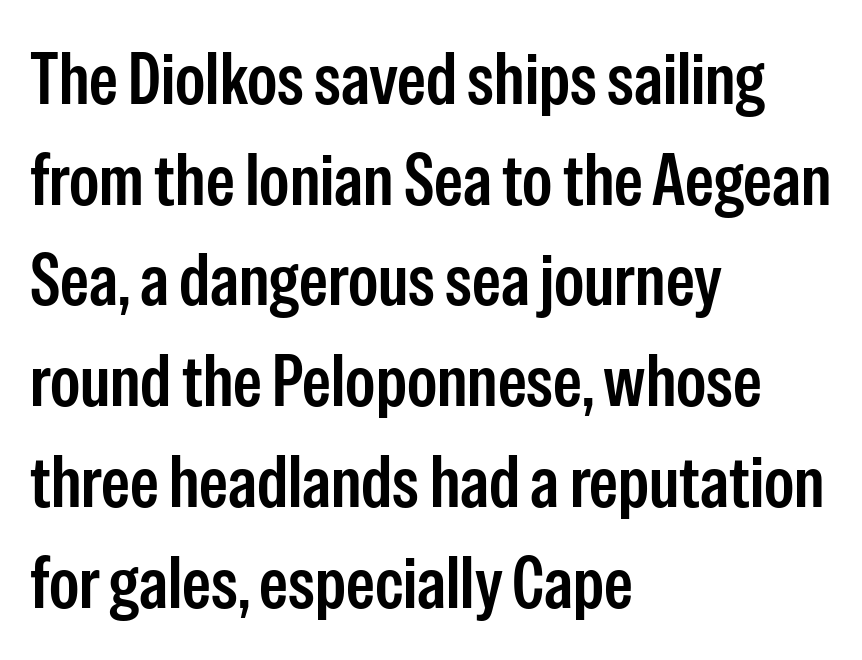
Line starts are locked; line ends wander. No italicization has been applied; the sample stays upright. Is there much room between lines? A standard amount, neither cramped nor airy. Just letters on the line, the space beneath them empty.
